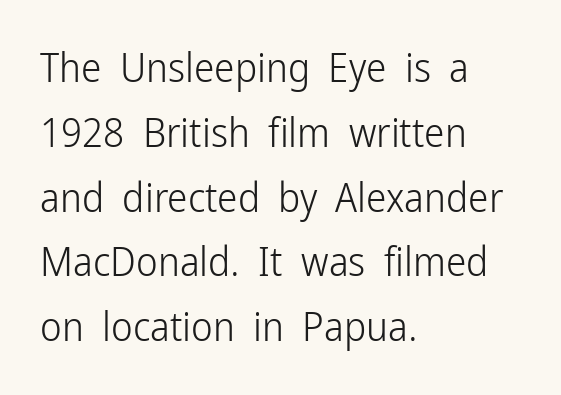
{"serif": "no", "italic": "no", "bold": "no", "weight": "light", "width": "condensed", "stroke_contrast": "low", "x_height": "medium", "monospaced": "no", "underline": "no", "align": "left", "line_spacing": "normal", "line_spacing_ratio": 1.58, "letter_spacing": "normal", "letter_spacing_em": 0.0, "glyph_px": 41}
